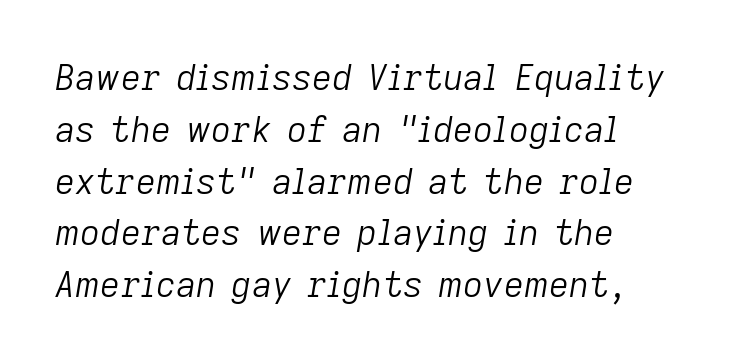
The image shows 35 px light type, italic (leaning right); set left-aligned, normal line spacing (1.48x), normal letter spacing, not underlined; low stroke contrast and a medium x-height.
